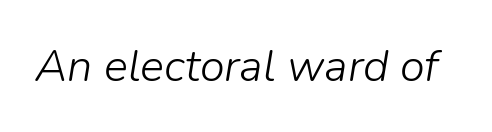
Words appear dense and cohesive because spacing is normal. Here the designer chose a conventional face with non-uniform glyph widths. Each row of text sits above clean, open space. Weight: regular or lighter. A typesetter would mark this as italic.
